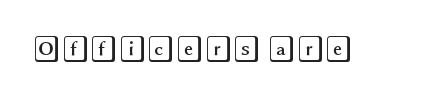
{"italic": "no", "underline": "no", "letter_spacing": "normal", "letter_spacing_em": 0.0, "glyph_px": 26}
